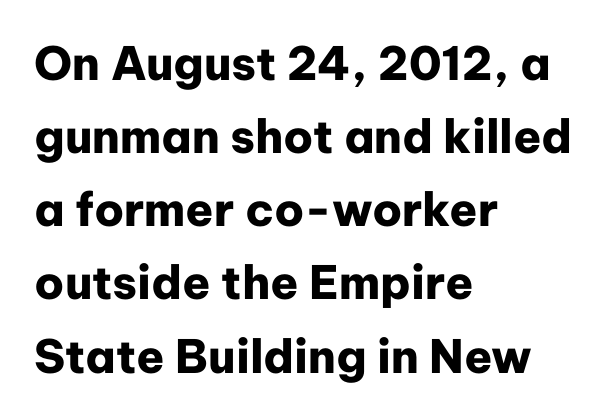
The image shows 46 px heavy sans-serif type, upright; set left-aligned, normal line spacing (1.59x), normal letter spacing, not underlined; low stroke contrast and a medium x-height.
